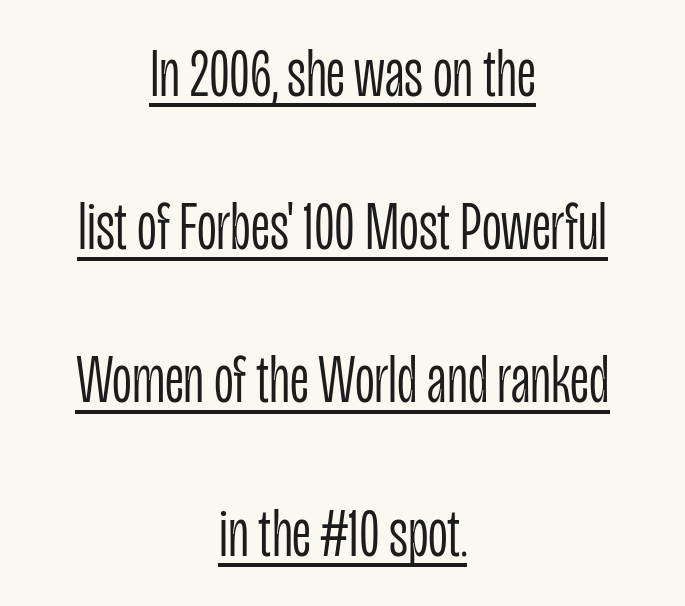
{"serif": "no", "italic": "no", "bold": "no", "weight": "light", "width": "condensed", "stroke_contrast": "low", "x_height": "large", "monospaced": "no", "underline": "yes", "align": "center", "line_spacing": "loose", "line_spacing_ratio": 2.22, "letter_spacing": "normal", "letter_spacing_em": 0.0, "glyph_px": 69}
